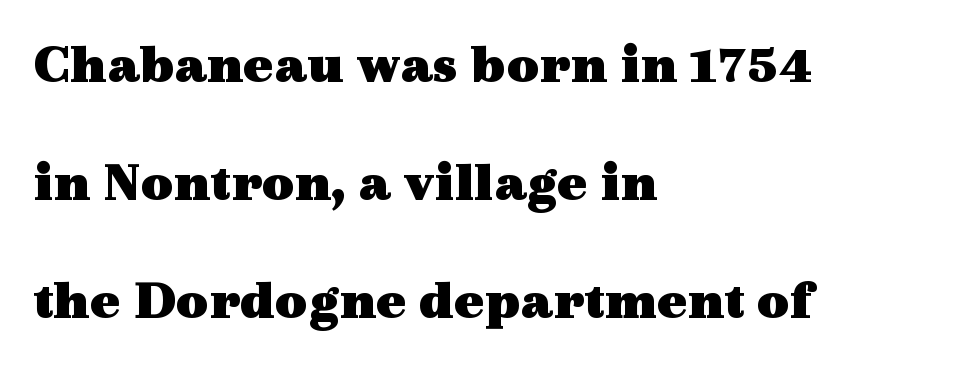
I'd describe the lettering as bold — thick and assertive. Horizontal alignment here is leftward, the default for most running prose. Old-style or modern, the face here clearly has serifs. You could call the tracking neutral — neither tight nor loose.
